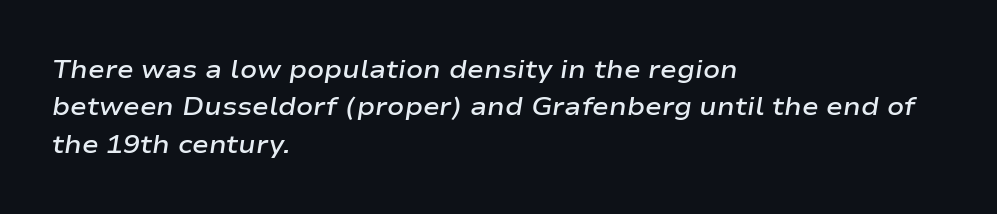
{"italic": "yes", "lean": "right", "slant_degrees": 9, "bold": "semi", "underline": "no", "align": "left", "line_spacing": "normal", "line_spacing_ratio": 1.5, "letter_spacing": "normal", "letter_spacing_em": 0.0, "glyph_px": 25}
